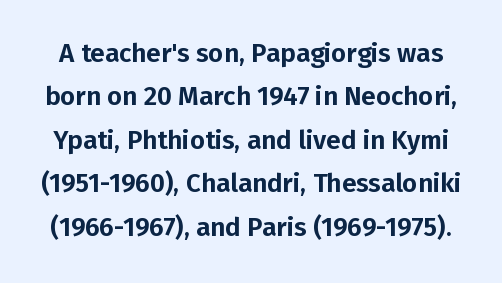
The image shows 26 px text type, upright; set normal line spacing (1.67x), normal letter spacing, not underlined.
